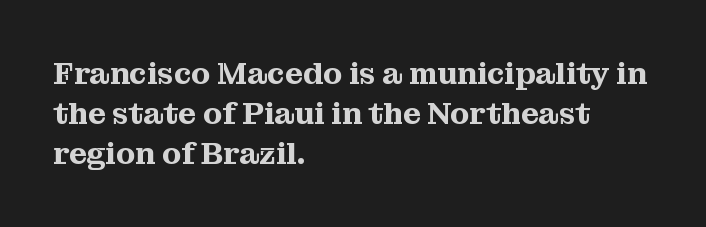
Q: Is the text italic (slanted)? A: No, it is upright.
Q: Is the typeface a serif or a sans-serif typeface? A: Serif.
Q: Is the text underlined? A: No.
Q: How is the paragraph aligned? A: Left-aligned.
Q: Is the spacing between letters normal or unusually wide? A: Normal.
Q: Is the spacing between lines tight, normal or loose? A: Normal.
Q: Width (condensed, normal, or wide)? A: Normal.
Q: Stroke contrast? A: Medium.
Q: x-height? A: Medium.
Q: Monospaced? A: No.
